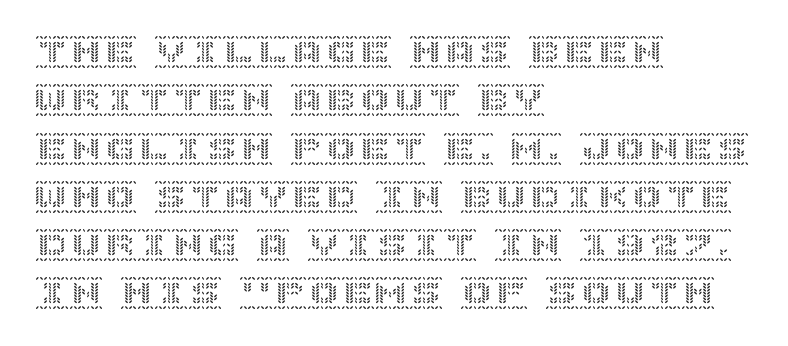
{"italic": "no", "width": "normal", "x_height": "large", "underline": "no", "align": "left", "line_spacing": "normal", "line_spacing_ratio": 1.42, "letter_spacing": "normal", "letter_spacing_em": 0.0, "glyph_px": 34}
